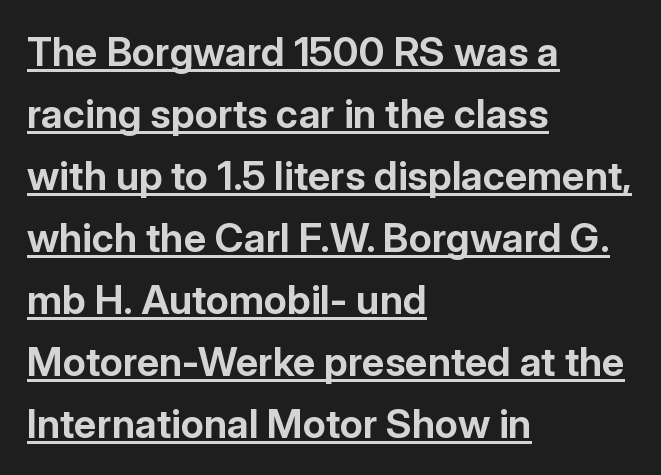
{"serif": "no", "italic": "no", "bold": "yes", "weight": "bold", "width": "normal", "stroke_contrast": "low", "x_height": "medium", "monospaced": "no", "underline": "yes", "align": "left", "line_spacing": "normal", "line_spacing_ratio": 1.55, "letter_spacing": "normal", "letter_spacing_em": 0.0, "glyph_px": 40}
